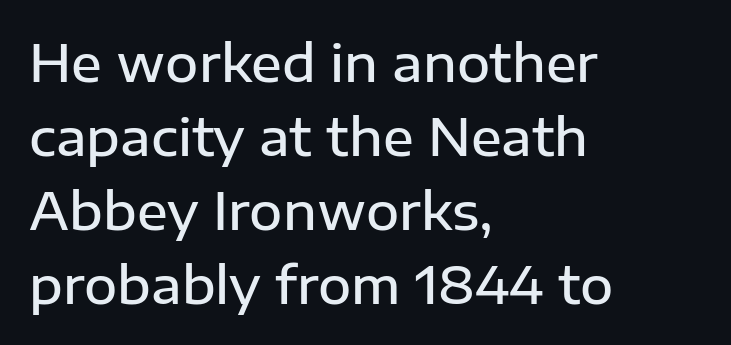
{"serif": "no", "italic": "no", "bold": "semi", "weight": "semibold", "width": "normal", "stroke_contrast": "low", "x_height": "medium", "monospaced": "no", "underline": "no", "align": "left", "line_spacing": "normal", "line_spacing_ratio": 1.45, "letter_spacing": "normal", "letter_spacing_em": 0.0, "glyph_px": 51}
